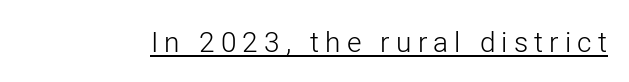
Q: Is the text bold? A: No.
Q: Is the text italic (slanted)? A: No, it is upright.
Q: Is the typeface a serif or a sans-serif typeface? A: Sans-serif.
Q: Is the text underlined? A: Yes.
Q: Is the spacing between letters normal or unusually wide? A: Unusually wide.
Q: Width (condensed, normal, or wide)? A: Normal.
Q: Stroke contrast? A: Low.
Q: x-height? A: Medium.
Q: Monospaced? A: No.
